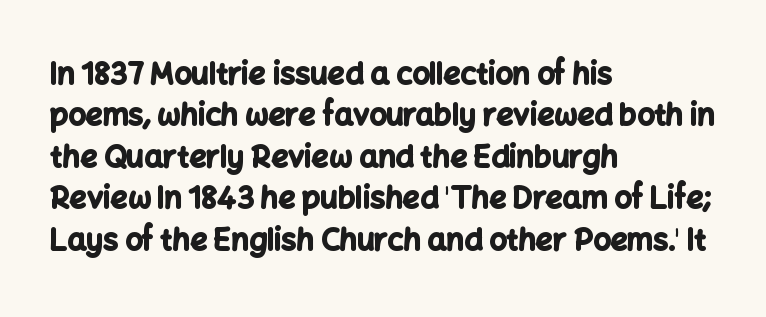
A full-strength bold gives these letters their thick strokes. Caption: standard tracking, unaltered. Every stem runs plumb, perpendicular to the baseline. The space beneath each line is pristine and unruled.
